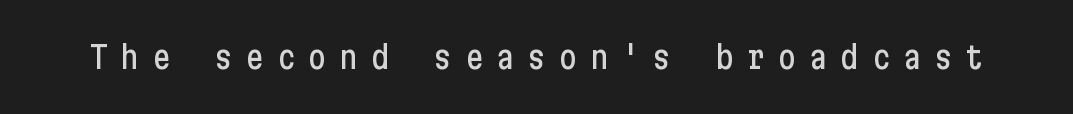
The font's upright variant was chosen for this text. Loose tracking; the words dissolve into strings of separated letters. In terms of letterform style, serifs are entirely absent. The string is rendered with underlining switched off.
